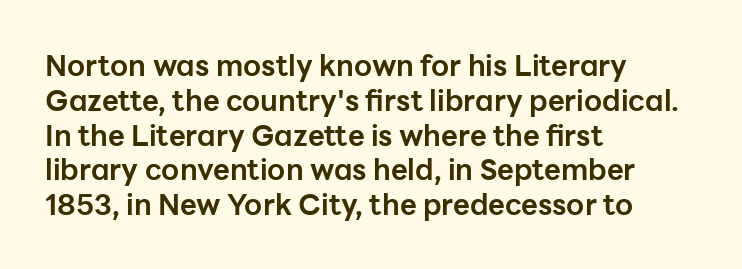
Q: Is the text bold? A: Yes.
Q: Is the text italic (slanted)? A: No, it is upright.
Q: Is the typeface a serif or a sans-serif typeface? A: Sans-serif.
Q: Is the text underlined? A: No.
Q: How is the paragraph aligned? A: Left-aligned.
Q: Is the spacing between letters normal or unusually wide? A: Normal.
Q: Width (condensed, normal, or wide)? A: Normal.
Q: Stroke contrast? A: Low.
Q: x-height? A: Medium.
Q: Monospaced? A: No.
